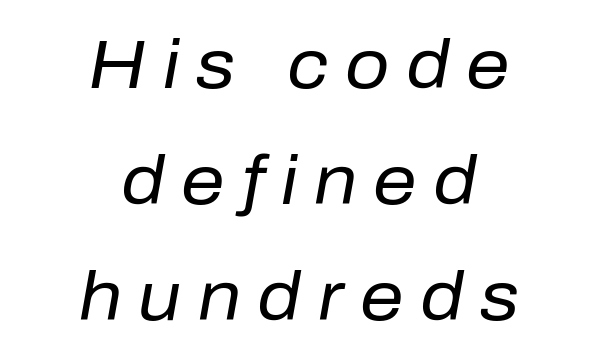
The image shows 69 px regular-weight type, italic (leaning right); set centered, normal line spacing (1.68x), unusually wide letter spacing (+0.24 em), not underlined; low stroke contrast and a medium x-height.
